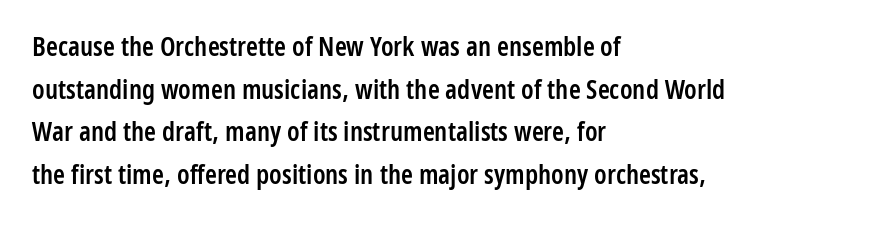
The characters look somewhat weighty, a semibold short of true bold. This sample uses an upright cut, with every glyph sitting square on the baseline. The horizontal fit of the characters is conventional and even. The ragged edge is on the right, which tells us the setting is flush left. This block has exactly the height ordinary leading produces. Glance below the letters and you will spot only blank space.
